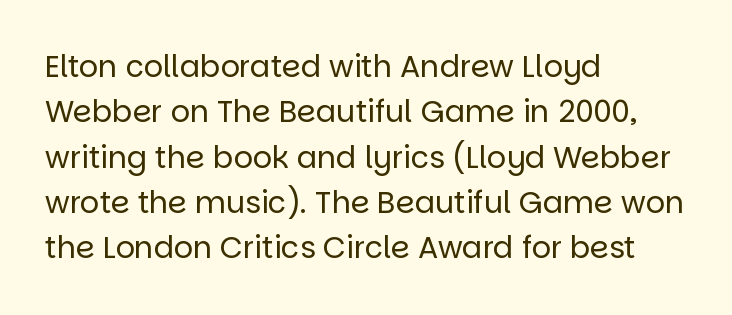
{"serif": "no", "italic": "no", "bold": "no", "weight": "regular", "width": "normal", "stroke_contrast": "low", "x_height": "large", "monospaced": "no", "underline": "no", "align": "left", "line_spacing": "normal", "line_spacing_ratio": 1.51, "letter_spacing": "normal", "letter_spacing_em": 0.0, "glyph_px": 30}
